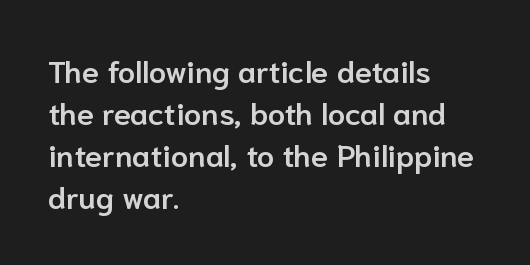
{"serif": "no", "italic": "no", "bold": "semi", "weight": "semibold", "width": "normal", "stroke_contrast": "low", "x_height": "medium", "monospaced": "no", "underline": "no", "align": "left", "line_spacing": "normal", "line_spacing_ratio": 1.36, "letter_spacing": "normal", "letter_spacing_em": 0.0, "glyph_px": 31}
